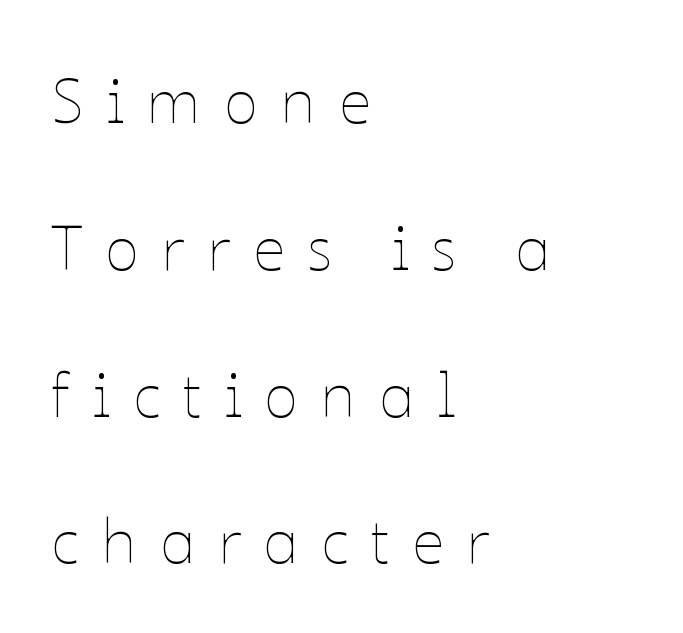
Tall strokes in this sample are plumb rather than angled. The space beneath each line is pristine and unruled. Line spacing here is loose. The letters advance in unequal steps, a hallmark of proportional type. The text block is weighted toward the left margin, trailing off unevenly rightward.
